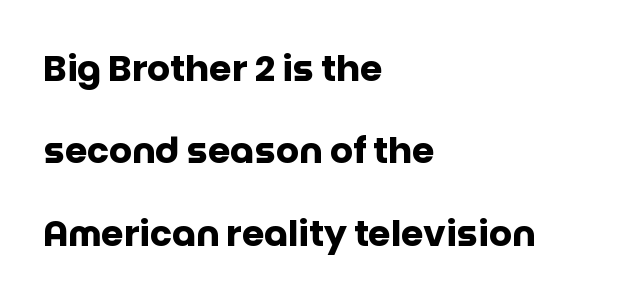
Q: Is the text bold? A: Yes.
Q: Is the text italic (slanted)? A: No, it is upright.
Q: Is the typeface a serif or a sans-serif typeface? A: Sans-serif.
Q: Is the text underlined? A: No.
Q: How is the paragraph aligned? A: Left-aligned.
Q: Is the spacing between letters normal or unusually wide? A: Normal.
Q: Is the spacing between lines tight, normal or loose? A: Loose.
Q: Width (condensed, normal, or wide)? A: Normal.
Q: Stroke contrast? A: Low.
Q: x-height? A: Large.
Q: Monospaced? A: No.
